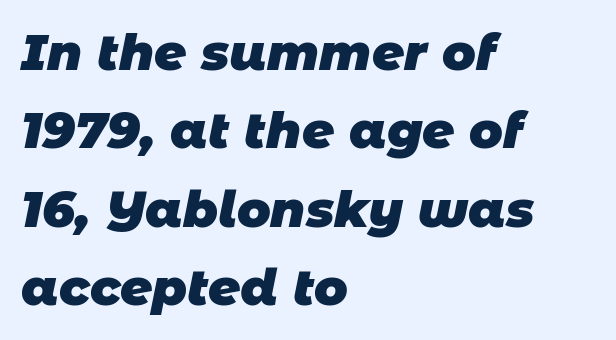
{"serif": "no", "bold": "yes", "weight": "heavy", "width": "normal", "stroke_contrast": "low", "x_height": "large", "monospaced": "no", "underline": "no", "align": "left", "line_spacing": "normal", "line_spacing_ratio": 1.57, "letter_spacing": "normal", "letter_spacing_em": 0.0, "glyph_px": 50}
